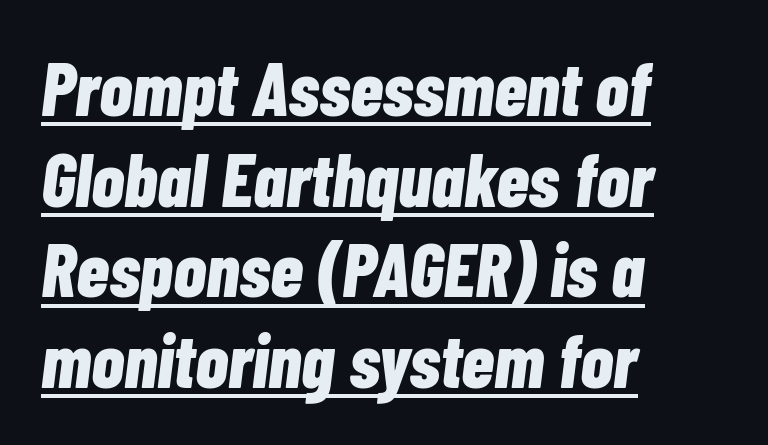
Q: Is the text bold? A: Yes.
Q: Is the text italic (slanted)? A: Yes, it leans right by about 7 degrees.
Q: Is the text underlined? A: Yes.
Q: How is the paragraph aligned? A: Left-aligned.
Q: Is the spacing between letters normal or unusually wide? A: Normal.
Q: Width (condensed, normal, or wide)? A: Condensed.
Q: Stroke contrast? A: Low.
Q: x-height? A: Medium.
Q: Monospaced? A: No.
